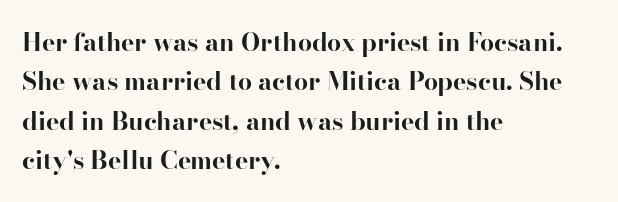
Q: Is the text bold? A: Yes.
Q: Is the text italic (slanted)? A: No, it is upright.
Q: Is the text underlined? A: No.
Q: How is the paragraph aligned? A: Left-aligned.
Q: Is the spacing between letters normal or unusually wide? A: Normal.
Q: Is the spacing between lines tight, normal or loose? A: Normal.
